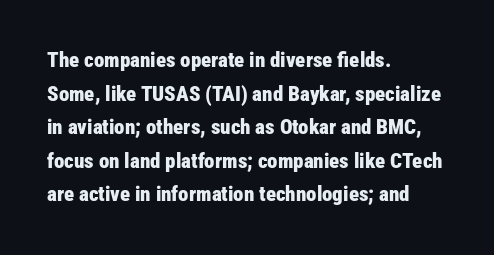
The image shows 21 px bold type, upright; set left-aligned, normal line spacing (1.6x), normal letter spacing, not underlined.
